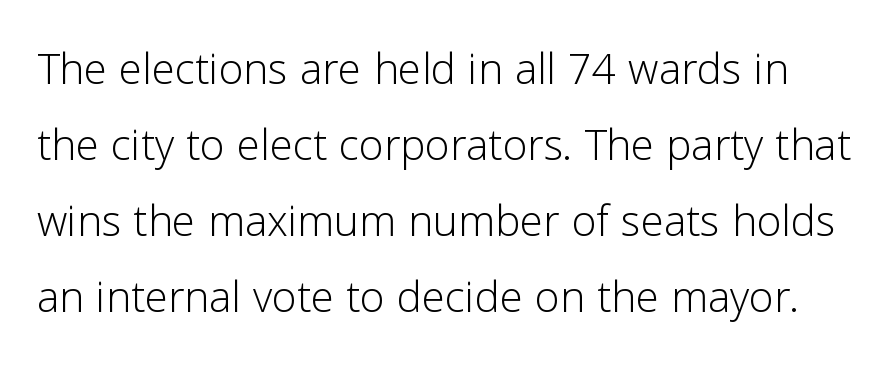
Q: Is the text bold? A: No.
Q: Is the text italic (slanted)? A: No, it is upright.
Q: Is the typeface a serif or a sans-serif typeface? A: Sans-serif.
Q: Is the text underlined? A: No.
Q: Is the spacing between letters normal or unusually wide? A: Normal.
Q: Is the spacing between lines tight, normal or loose? A: Normal.
Q: Width (condensed, normal, or wide)? A: Normal.
Q: Stroke contrast? A: Low.
Q: x-height? A: Medium.
Q: Monospaced? A: No.
